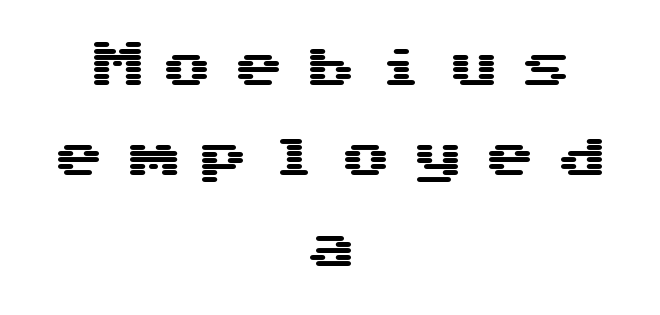
The letters carry no serifs — their stems end cleanly without finishing strokes. You could only call the tracking loose — the letters float apart. A bare baseline throughout the passage. The passage shown is typed in a monospace face where columns stay perfectly aligned. Both edges are ragged and mirror each other, which tells us the setting is centered. In terms of posture, this sample is upright.
